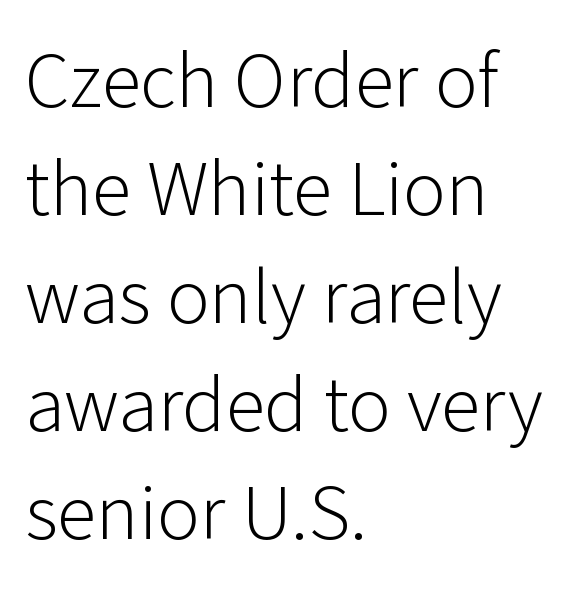
The image shows 80 px light sans-serif type, upright; set left-aligned, normal line spacing (1.35x), normal letter spacing, not underlined; low stroke contrast and a medium x-height.
